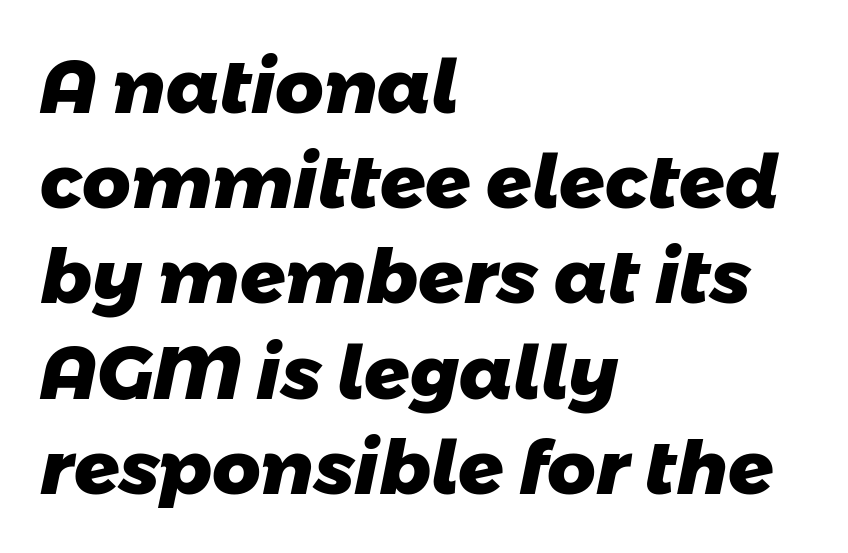
The image shows 75 px heavy sans-serif type; set left-aligned, normal line spacing (1.27x), normal letter spacing, not underlined; low stroke contrast and a medium x-height.
